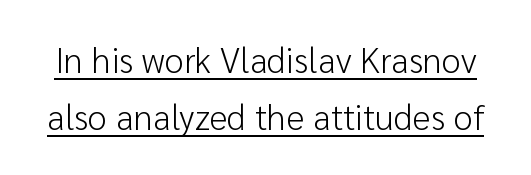
Regarding serifs, this sample does without them. This is underlined copy, the kind a proofreader might mark for attention. A quiet, ordinary-to-light weight characterises the typeface. Note the varied advance widths — an 'i' is clearly narrower than an 'm'. The lettering holds an erect, upright posture throughout.
